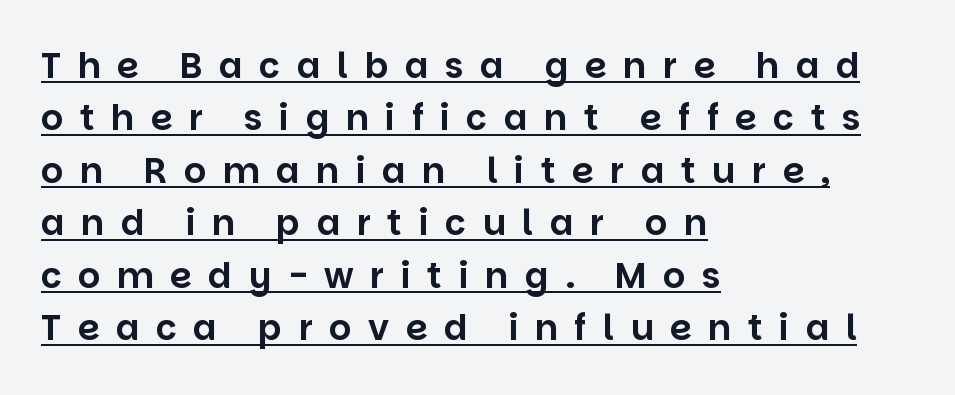
{"serif": "no", "italic": "no", "width": "normal", "stroke_contrast": "low", "x_height": "large", "monospaced": "no", "underline": "yes", "align": "left", "line_spacing": "normal", "line_spacing_ratio": 1.5, "letter_spacing": "wide", "letter_spacing_em": 0.47, "glyph_px": 35}
